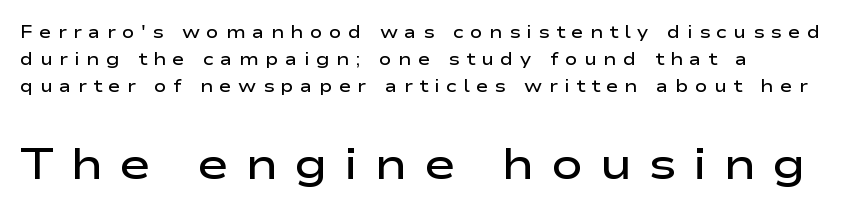
The image shows 43 px semibold, wide sans-serif type, upright; set normal line spacing (1.59x), unusually wide letter spacing (+0.37 em), not underlined; the second (bottom) block is 2.53x larger; low stroke contrast and a medium x-height.
